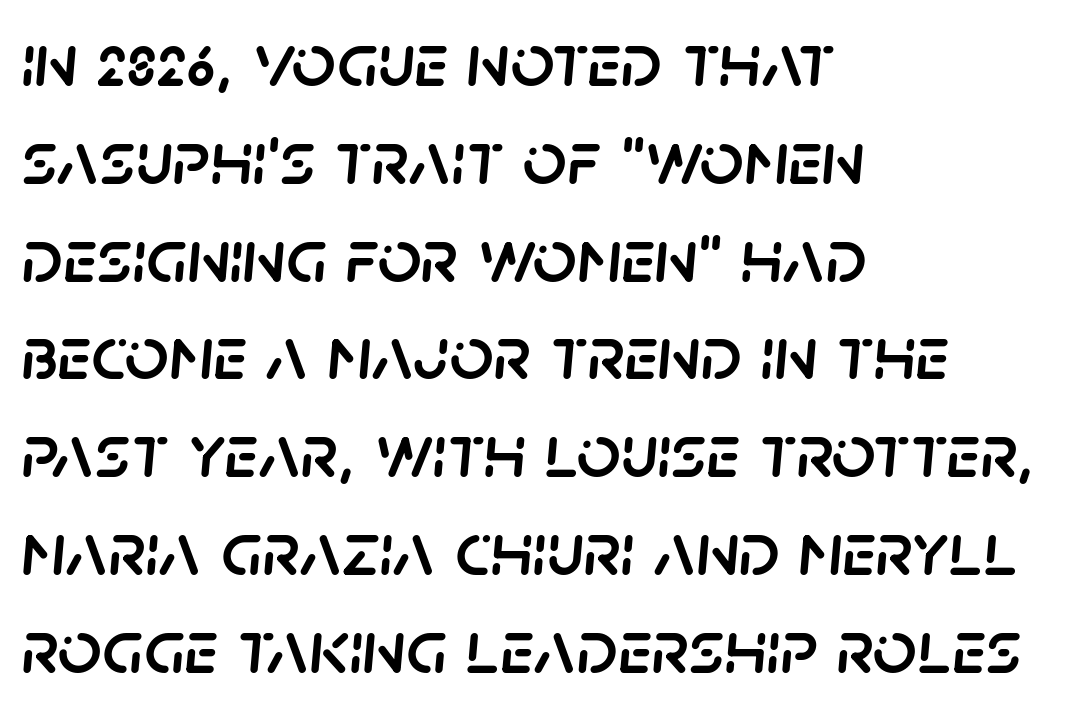
Q: Is the text italic (slanted)? A: Yes, it leans right by about 5 degrees.
Q: Is the text underlined? A: No.
Q: How is the paragraph aligned? A: Left-aligned.
Q: Is the spacing between letters normal or unusually wide? A: Normal.
Q: Is the spacing between lines tight, normal or loose? A: Normal.
Q: Width (condensed, normal, or wide)? A: Normal.
Q: Stroke contrast? A: Low.
Q: x-height? A: Large.
Q: Monospaced? A: No.
